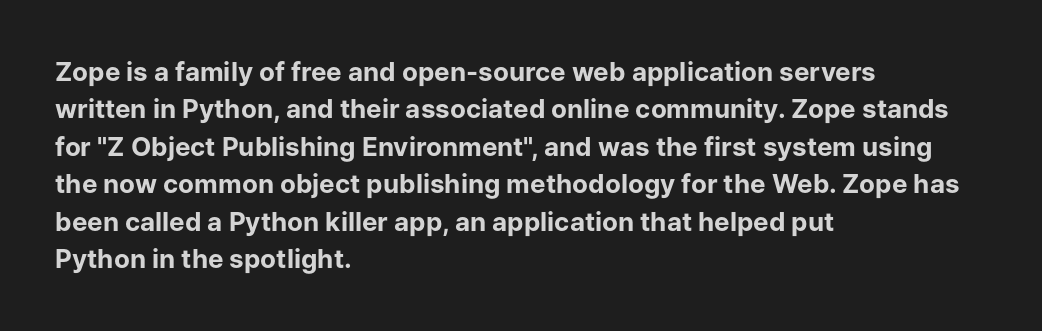
Q: Is the text bold? A: Yes.
Q: Is the text italic (slanted)? A: No, it is upright.
Q: Is the text underlined? A: No.
Q: How is the paragraph aligned? A: Left-aligned.
Q: Is the spacing between letters normal or unusually wide? A: Normal.
Q: Is the spacing between lines tight, normal or loose? A: Normal.
